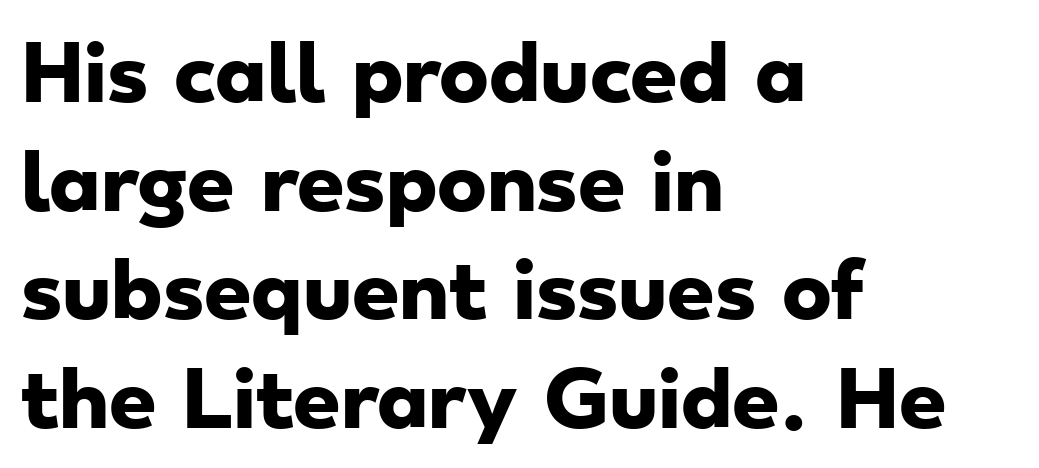
{"serif": "no", "bold": "yes", "weight": "heavy", "width": "wide", "stroke_contrast": "low", "x_height": "small", "monospaced": "no", "underline": "no", "align": "left", "line_spacing": "normal", "line_spacing_ratio": 1.45, "letter_spacing": "normal", "letter_spacing_em": 0.0, "glyph_px": 75}
